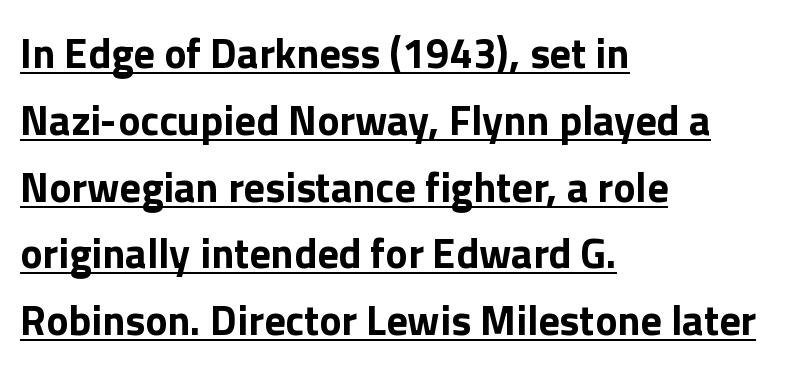
Q: Is the text bold? A: Yes.
Q: Is the text italic (slanted)? A: No, it is upright.
Q: Is the typeface a serif or a sans-serif typeface? A: Sans-serif.
Q: Is the text underlined? A: Yes.
Q: How is the paragraph aligned? A: Left-aligned.
Q: Is the spacing between letters normal or unusually wide? A: Normal.
Q: Is the spacing between lines tight, normal or loose? A: Normal.
Q: Width (condensed, normal, or wide)? A: Normal.
Q: x-height? A: Medium.
Q: Monospaced? A: No.
